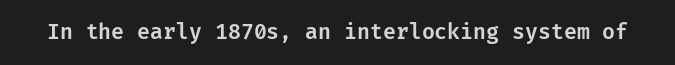
Q: Is the text italic (slanted)? A: No, it is upright.
Q: Is the text underlined? A: No.
Q: Is the spacing between letters normal or unusually wide? A: Normal.
